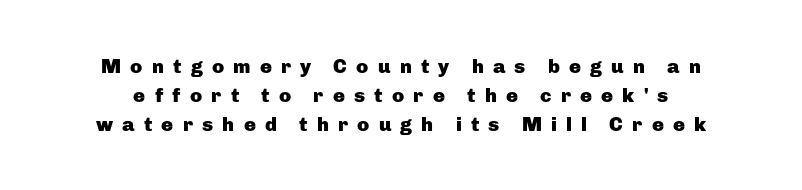
Q: Is the text bold? A: Yes.
Q: Is the text italic (slanted)? A: No, it is upright.
Q: Is the text underlined? A: No.
Q: Is the spacing between letters normal or unusually wide? A: Unusually wide.
Q: Is the spacing between lines tight, normal or loose? A: Normal.
